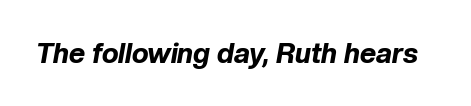
The image shows 28 px bold type, italic (leaning right); set normal letter spacing, not underlined; low stroke contrast and a medium x-height.
